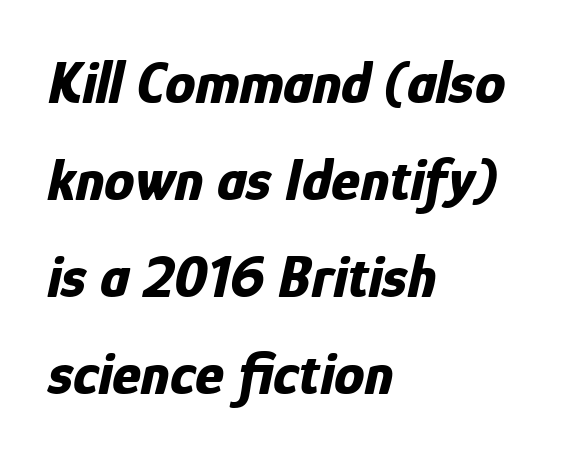
The image shows 61 px bold, condensed type, italic (leaning right); set left-aligned, normal line spacing (1.59x), normal letter spacing, not underlined; low stroke contrast and a medium x-height.
